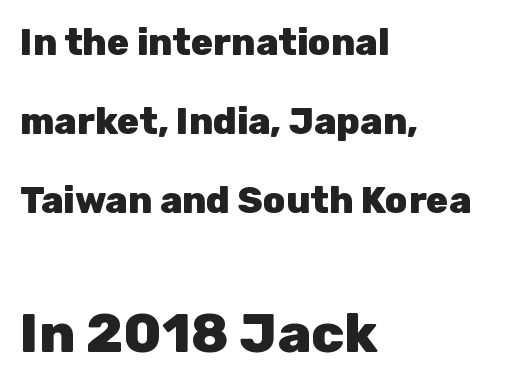
Horizontal alignment here is leftward, the default for most running prose. Observe the absence of serifs on each vertical stroke in this sample. Visually, the bottom section dominates because its glyphs are scaled up. Think of a printed novel: that variable character pitch is what you see here. The typography opts for an upright posture over an oblique one. How heavy is the stroke? Heavy — this is a bold.
